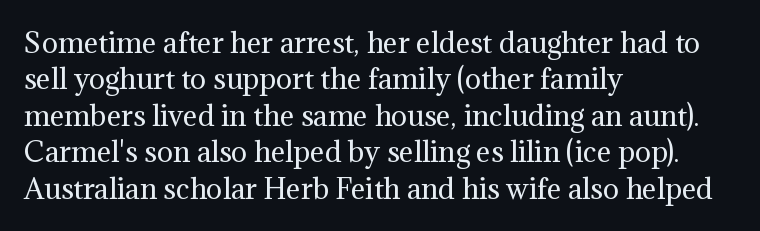
{"italic": "no", "bold": "no", "underline": "no", "align": "left", "line_spacing": "normal", "line_spacing_ratio": 1.35, "letter_spacing": "normal", "letter_spacing_em": 0.0, "glyph_px": 27}
